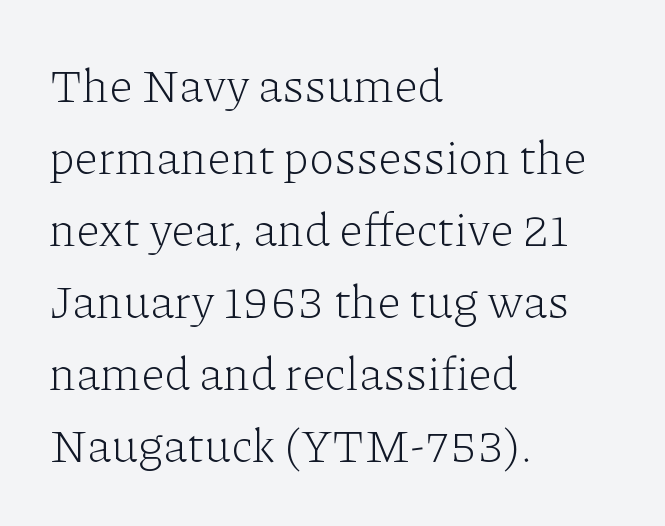
The characters are drawn with everyday or finer stroke widths. The passage shown is typed in a proportional face where columns would drift. Compared with typical body copy, the letter spacing here is the same. Glance below the letters and you will spot only blank space. Ascenders rise straight up at ninety degrees. The font family rendered here belongs to the serif group.
